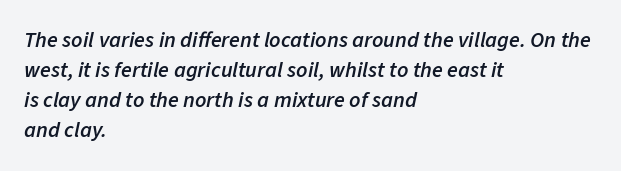
Students, note that the glyphs here touch the page at normal intervals. Caption: multi-line text, flush left, ragged right. Italic: yes, the glyphs are oblique. Bold? Not quite — semibold, heavier than regular but stopping short. Letters rest on an invisible, unmarked baseline. Regarding leading, the lines here are spaced in the standard way.
